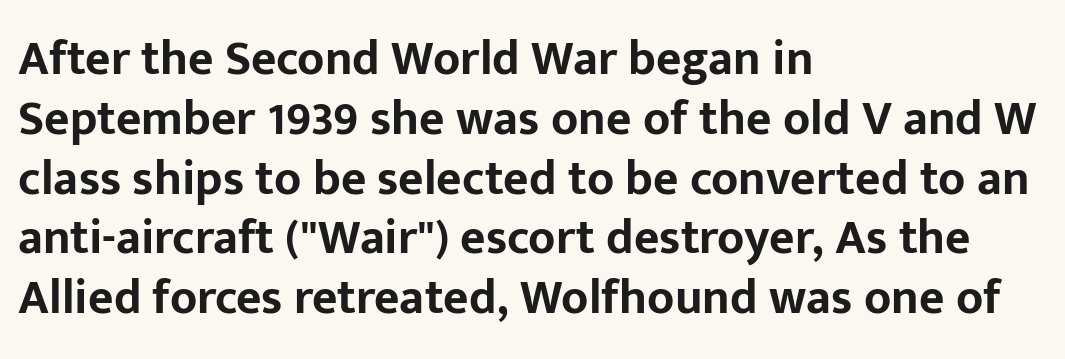
The image shows 49 px bold sans-serif type, upright; set left-aligned, line spacing 1.22x, normal letter spacing, not underlined; low stroke contrast and a medium x-height.
